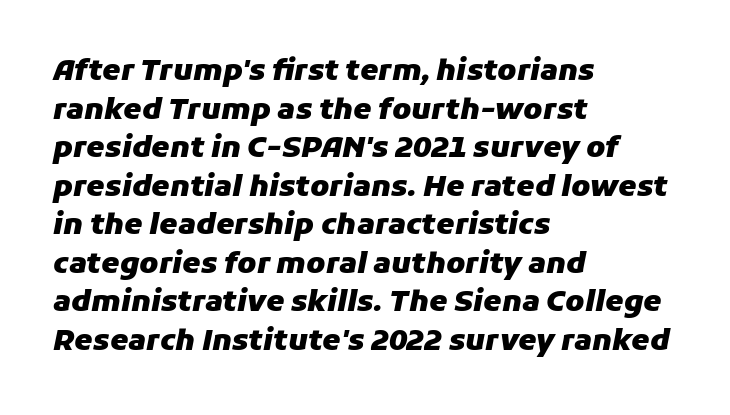
{"italic": "yes", "lean": "right", "slant_degrees": 11, "bold": "yes", "weight": "heavy", "width": "normal", "stroke_contrast": "low", "x_height": "medium", "monospaced": "no", "underline": "no", "align": "left", "line_spacing": "normal", "line_spacing_ratio": 1.33, "letter_spacing": "normal", "letter_spacing_em": 0.0, "glyph_px": 29}
